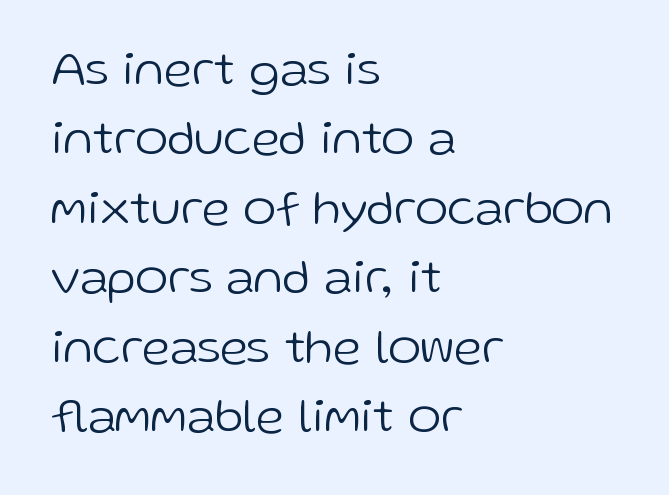
Q: Is the text bold? A: No.
Q: Is the text italic (slanted)? A: No, it is upright.
Q: Is the typeface a serif or a sans-serif typeface? A: Sans-serif.
Q: Is the text underlined? A: No.
Q: How is the paragraph aligned? A: Left-aligned.
Q: Is the spacing between letters normal or unusually wide? A: Normal.
Q: Is the spacing between lines tight, normal or loose? A: Normal.
Q: Width (condensed, normal, or wide)? A: Normal.
Q: Stroke contrast? A: Low.
Q: x-height? A: Medium.
Q: Monospaced? A: No.
